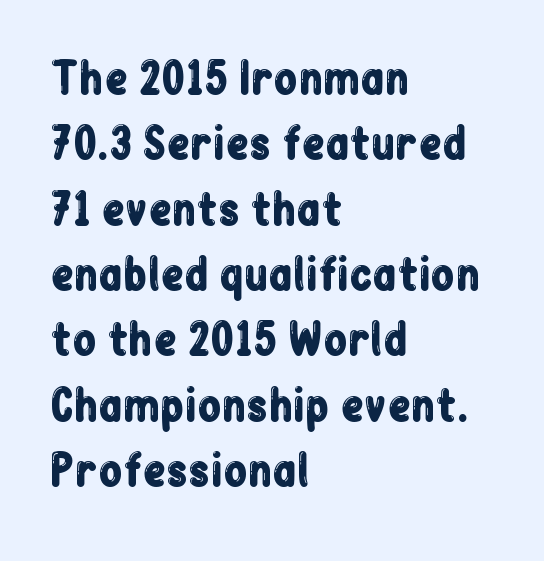
The face used here is rendered with its standard letterfit. Just letters on the line, the space beneath them empty. Looks like regular typesetting: each glyph gets only the width it needs. Each new line begins a customary step beneath the previous one. A student would call this left alignment; a typographer would say flush left, rag right. The font's upright variant was chosen for this text.
